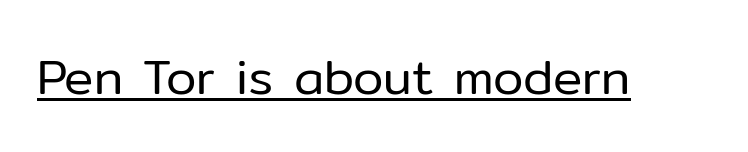
Regarding serifs, this sample does without them. Style check: upright. Is the type heavy? It reads as light-to-regular instead. Note the varied advance widths — an 'i' is clearly narrower than an 'm'. The sample's only ornament is a line tracing under the words.
